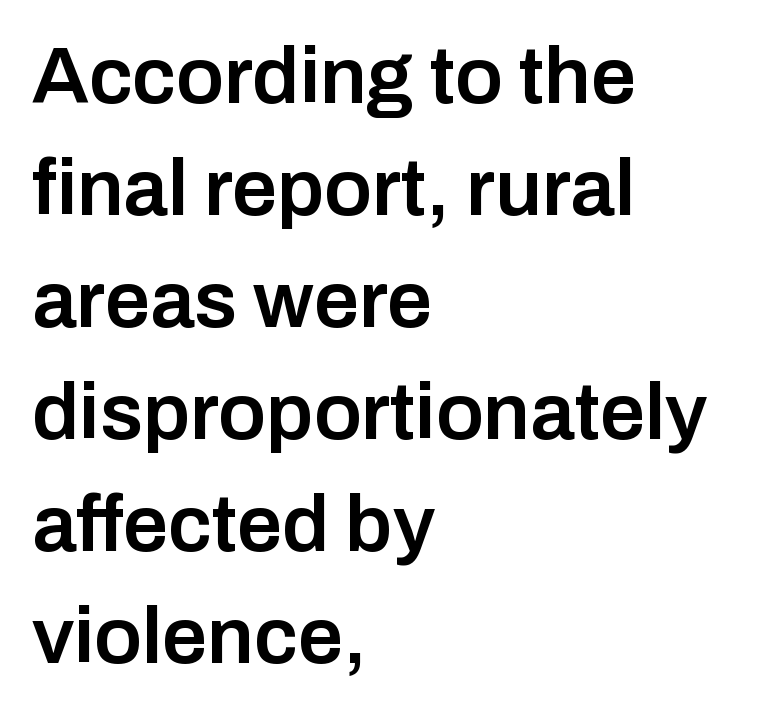
A typesetter would call this proportional, since set widths differ per character. Summary of vertical rhythm: regular, with standard interline spacing. No feet cap the strokes, marking this as sans-serif type. The passage shown has conventional tracking throughout. The text block is weighted toward the left margin, trailing off unevenly rightward. A bit beefed up — I'd call it semibold rather than bold.
